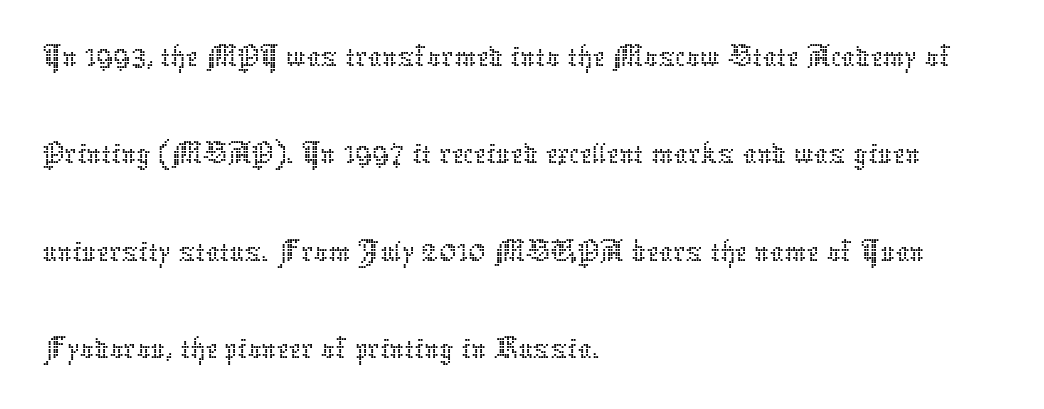
Q: Is the text bold? A: No.
Q: Is the text italic (slanted)? A: No, it is upright.
Q: Is the text underlined? A: No.
Q: How is the paragraph aligned? A: Left-aligned.
Q: Is the spacing between letters normal or unusually wide? A: Normal.
Q: Is the spacing between lines tight, normal or loose? A: Normal.
Q: Width (condensed, normal, or wide)? A: Normal.
Q: Stroke contrast? A: Low.
Q: x-height? A: Medium.
Q: Monospaced? A: No.
